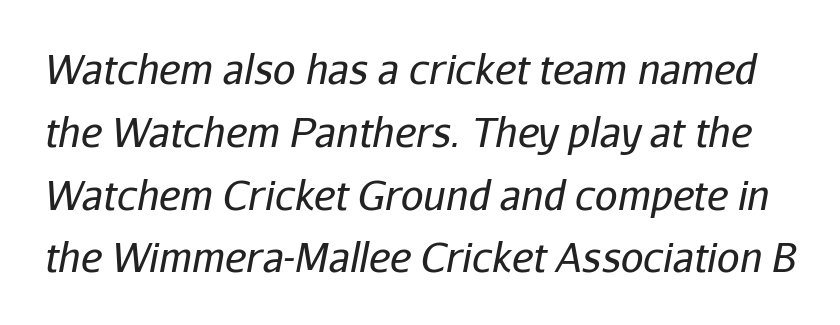
{"italic": "yes", "lean": "right", "slant_degrees": 11, "bold": "no", "weight": "regular", "width": "normal", "stroke_contrast": "low", "x_height": "medium", "monospaced": "no", "underline": "no", "line_spacing": "normal", "line_spacing_ratio": 1.57, "letter_spacing": "normal", "letter_spacing_em": 0.0, "glyph_px": 40}
